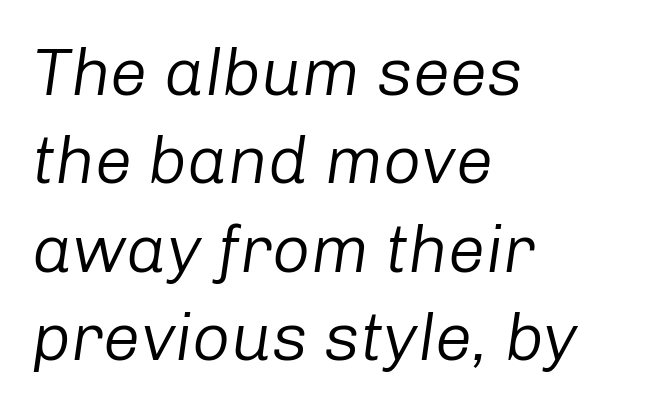
{"italic": "yes", "lean": "right", "slant_degrees": 8, "bold": "no", "weight": "regular", "width": "normal", "stroke_contrast": "low", "x_height": "medium", "monospaced": "no", "underline": "no", "align": "left", "line_spacing": "normal", "line_spacing_ratio": 1.32, "letter_spacing": "normal", "letter_spacing_em": 0.0, "glyph_px": 67}
